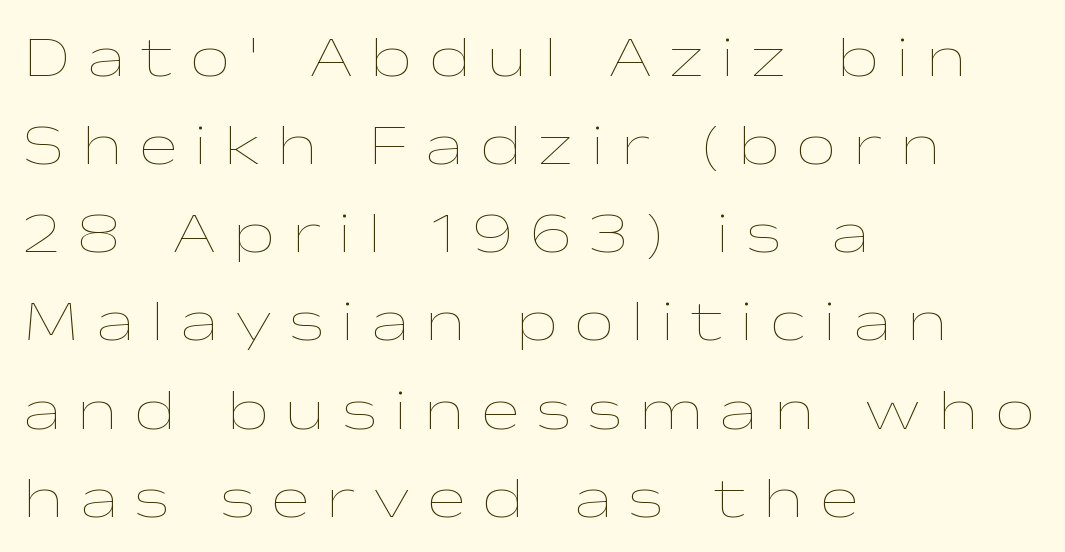
The image shows 58 px thin, wide type, upright; set left-aligned, normal line spacing (1.52x), unusually wide letter spacing (+0.29 em), not underlined; low stroke contrast and a medium x-height.
